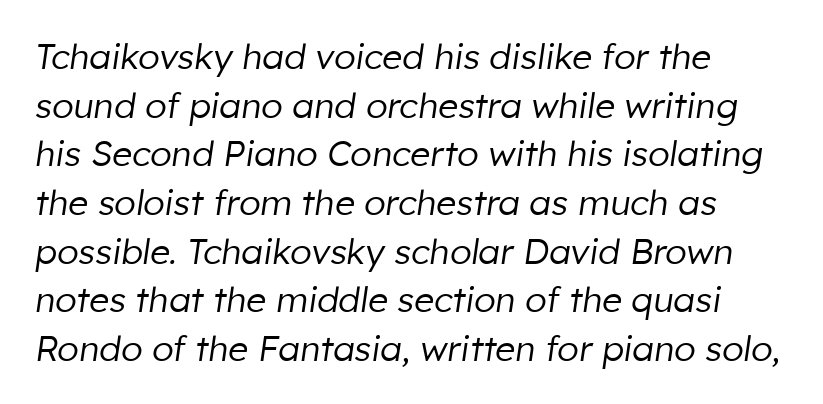
Q: Is the text bold? A: No.
Q: Is the text italic (slanted)? A: Yes, it leans right by about 8 degrees.
Q: Is the text underlined? A: No.
Q: How is the paragraph aligned? A: Left-aligned.
Q: Is the spacing between letters normal or unusually wide? A: Normal.
Q: Is the spacing between lines tight, normal or loose? A: Normal.
Q: Width (condensed, normal, or wide)? A: Normal.
Q: Stroke contrast? A: Low.
Q: x-height? A: Medium.
Q: Monospaced? A: No.
